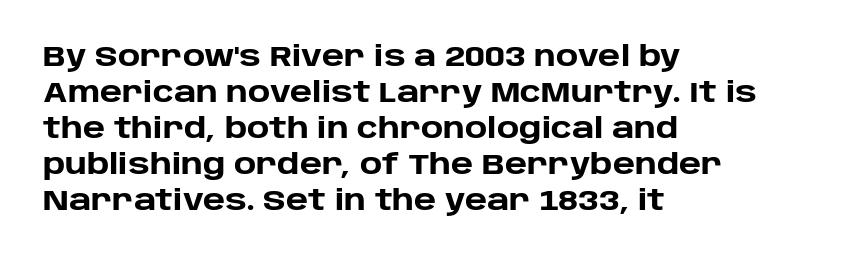
{"serif": "no", "italic": "no", "bold": "yes", "weight": "heavy", "width": "normal", "stroke_contrast": "low", "x_height": "large", "monospaced": "no", "underline": "no", "align": "left", "line_spacing": "normal", "line_spacing_ratio": 1.29, "letter_spacing": "normal", "letter_spacing_em": 0.0, "glyph_px": 28}
